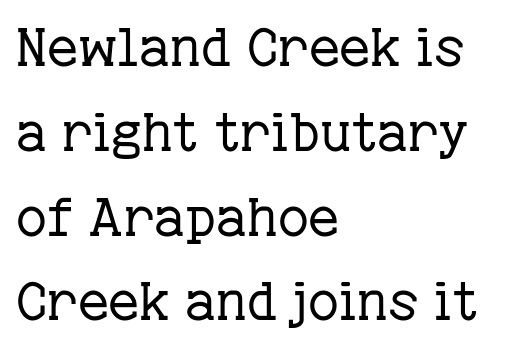
The passage shown is typed in a proportional face where columns would drift. Interline gaps are of average width in this sample. The ragged edge is on the right, which tells us the setting is flush left. To sum up the face: it has serifs. No heavy texture on the line: the type isn't bold. The axis of the letterforms is exactly vertical.
